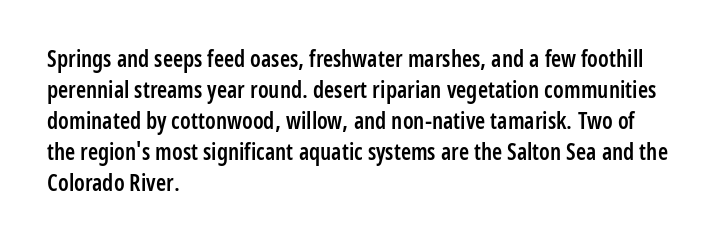
A bare baseline throughout the passage. The gaps between neighbouring characters are ordinary and unremarkable. These lines were composed using upright roman letters. Honestly, the row spacing looks completely unremarkable. In terms of weight, the rendering is demibold, just under bold. The typesetter chose a ragged-right arrangement here.
